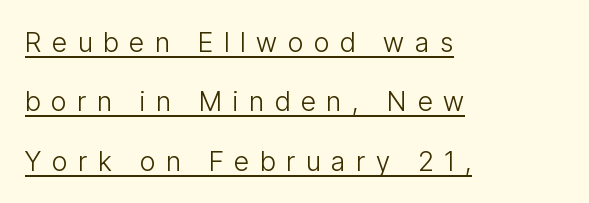
The image shows 27 px text type, upright; set left-aligned, loose line spacing (2.2x), unusually wide letter spacing (+0.4 em), underlined.
